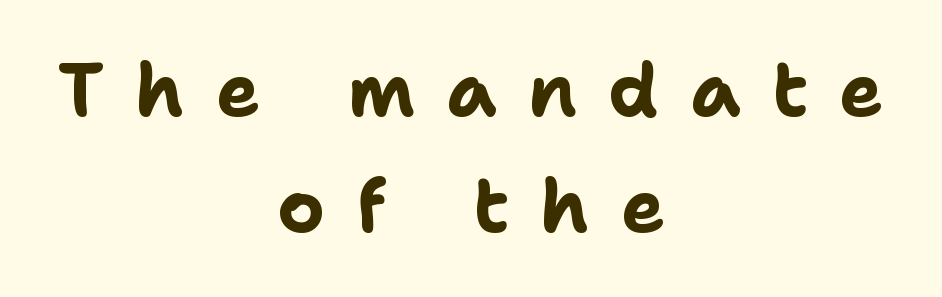
The image shows 74 px bold sans-serif type, upright; set centered, normal line spacing (1.57x), unusually wide letter spacing (+0.42 em), not underlined; low stroke contrast and a medium x-height.
